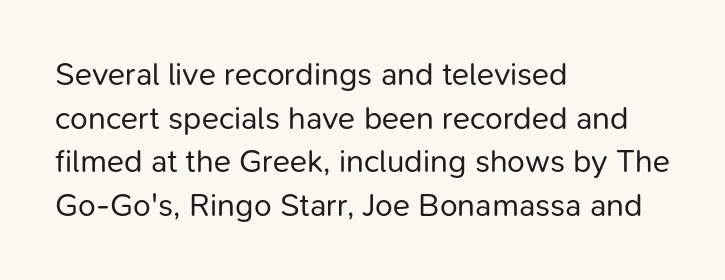
Counters stay open thanks to moderate or lighter strokes. Leading: standard. Reading down the block, your eye returns to a fixed left position each line. It's the straight-up-and-down kind of type.
